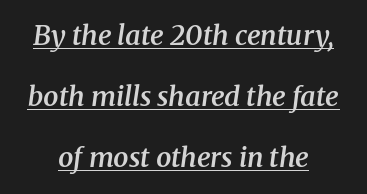
{"italic": "yes", "lean": "right", "slant_degrees": 8, "bold": "semi", "underline": "yes", "line_spacing": "loose", "line_spacing_ratio": 2.26, "letter_spacing": "normal", "letter_spacing_em": 0.0, "glyph_px": 27}
